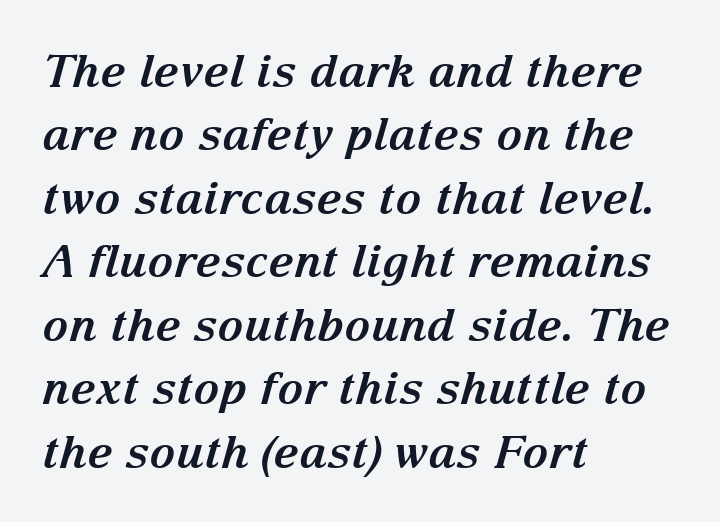
Students, observe: this is what conventionally led text looks like. Plain, unruled lines of type. Compared with a centered layout, this one pins lines to the left instead. Here the designer chose a conventional face with non-uniform glyph widths. Is this a sans? No — the strokes have serifs.
